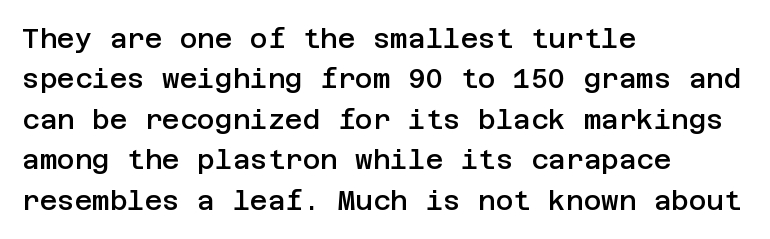
Q: Is the text bold? A: Semi-bold.
Q: Is the text italic (slanted)? A: No, it is upright.
Q: Is the text underlined? A: No.
Q: How is the paragraph aligned? A: Left-aligned.
Q: Is the spacing between letters normal or unusually wide? A: Normal.
Q: Is the spacing between lines tight, normal or loose? A: Normal.
